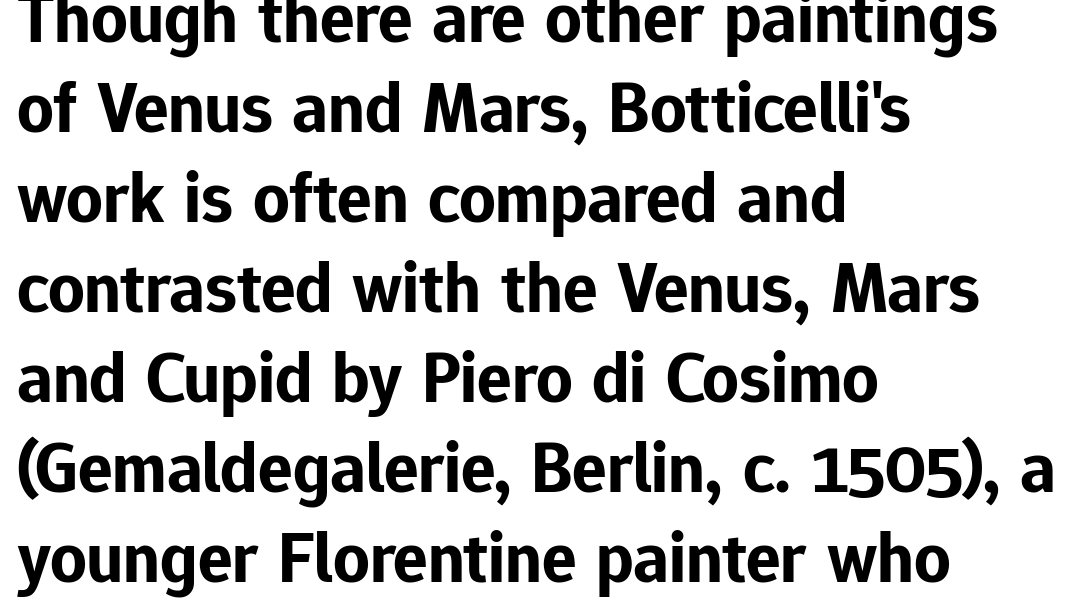
{"serif": "no", "italic": "no", "bold": "yes", "weight": "bold", "width": "normal", "stroke_contrast": "low", "x_height": "medium", "monospaced": "no", "underline": "no", "align": "left", "line_spacing": "normal", "line_spacing_ratio": 1.25, "letter_spacing": "normal", "letter_spacing_em": 0.0, "glyph_px": 72}
